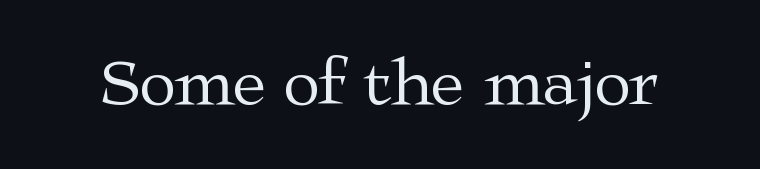
{"serif": "yes", "italic": "no", "bold": "no", "weight": "regular", "width": "wide", "stroke_contrast": "medium", "x_height": "medium", "monospaced": "no", "underline": "no", "letter_spacing": "normal", "letter_spacing_em": 0.0, "glyph_px": 67}
